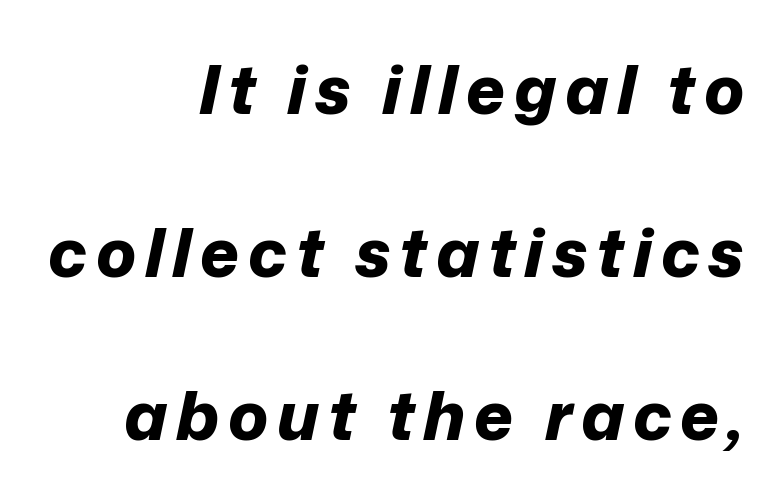
Q: Is the text bold? A: Yes.
Q: Is the text italic (slanted)? A: Yes, it leans right by about 12 degrees.
Q: Is the text underlined? A: No.
Q: How is the paragraph aligned? A: Right-aligned.
Q: Is the spacing between lines tight, normal or loose? A: Loose.
Q: Width (condensed, normal, or wide)? A: Normal.
Q: Stroke contrast? A: Low.
Q: x-height? A: Medium.
Q: Monospaced? A: No.
